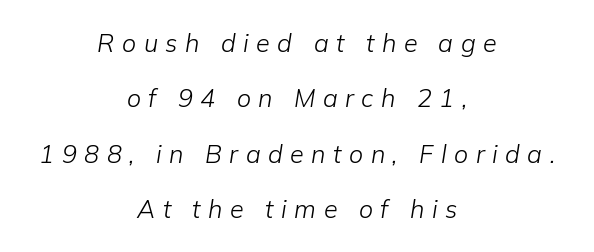
Q: Is the text bold? A: No.
Q: Is the text italic (slanted)? A: Yes, it leans right by about 9 degrees.
Q: Is the text underlined? A: No.
Q: How is the paragraph aligned? A: Centered.
Q: Is the spacing between letters normal or unusually wide? A: Unusually wide.
Q: Is the spacing between lines tight, normal or loose? A: Loose.
